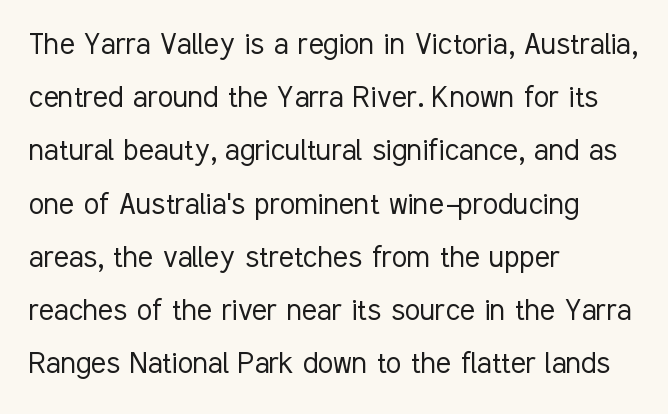
Q: Is the text bold? A: No.
Q: Is the text italic (slanted)? A: No, it is upright.
Q: Is the typeface a serif or a sans-serif typeface? A: Sans-serif.
Q: Is the text underlined? A: No.
Q: How is the paragraph aligned? A: Left-aligned.
Q: Is the spacing between letters normal or unusually wide? A: Normal.
Q: Is the spacing between lines tight, normal or loose? A: Normal.
Q: Width (condensed, normal, or wide)? A: Condensed.
Q: Stroke contrast? A: Low.
Q: x-height? A: Medium.
Q: Monospaced? A: No.
